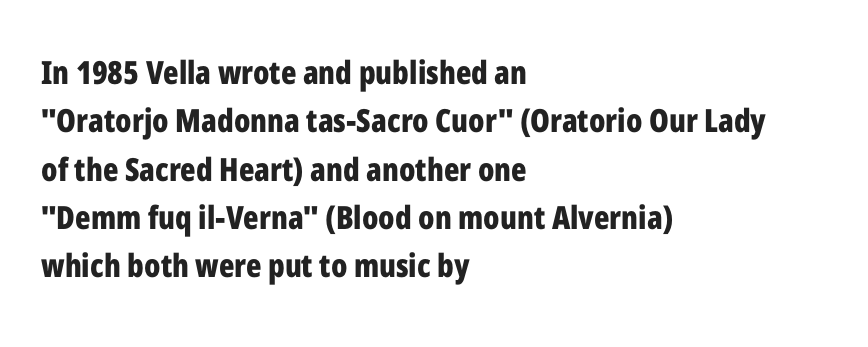
{"serif": "no", "italic": "no", "bold": "yes", "weight": "bold", "width": "condensed", "stroke_contrast": "low", "x_height": "medium", "monospaced": "no", "underline": "no", "align": "left", "line_spacing": "normal", "line_spacing_ratio": 1.51, "letter_spacing": "normal", "letter_spacing_em": 0.0, "glyph_px": 32}
